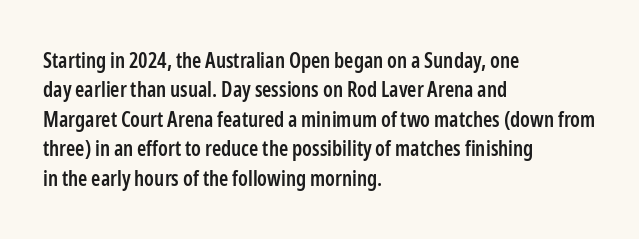
Q: Is the text bold? A: Semi-bold.
Q: Is the text italic (slanted)? A: No, it is upright.
Q: Is the text underlined? A: No.
Q: How is the paragraph aligned? A: Left-aligned.
Q: Is the spacing between letters normal or unusually wide? A: Normal.
Q: Is the spacing between lines tight, normal or loose? A: Normal.
